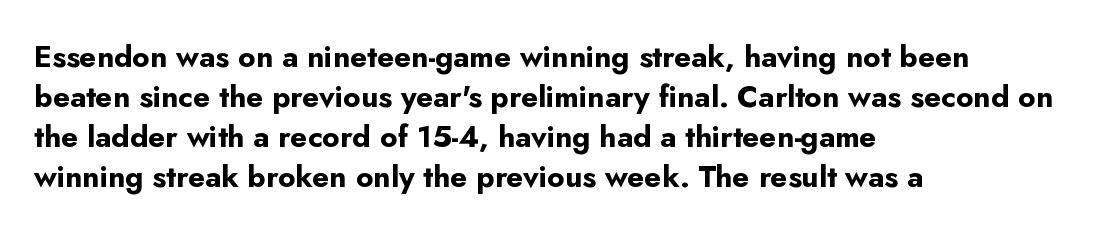
Vertical spacing — default. The area under the type is left untouched. Emphasis by weight is at full strength: bold. The glyphs in this specimen are sans serif. Compared with a centered layout, this one pins lines to the left instead. You could not count columns in this text — the font is proportionally spaced.
